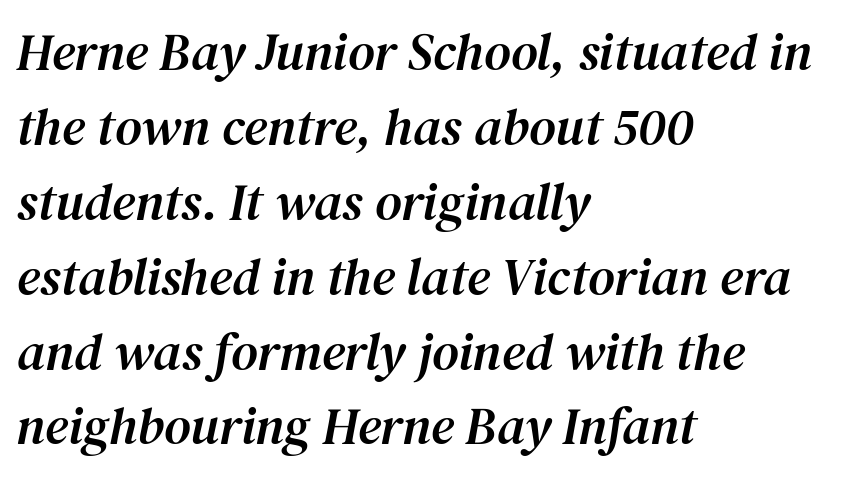
Q: Is the text italic (slanted)? A: Yes, it leans right by about 12 degrees.
Q: Is the typeface a serif or a sans-serif typeface? A: Serif.
Q: Is the text underlined? A: No.
Q: How is the paragraph aligned? A: Left-aligned.
Q: Is the spacing between letters normal or unusually wide? A: Normal.
Q: Is the spacing between lines tight, normal or loose? A: Normal.
Q: Width (condensed, normal, or wide)? A: Normal.
Q: Stroke contrast? A: Medium.
Q: x-height? A: Medium.
Q: Monospaced? A: No.
